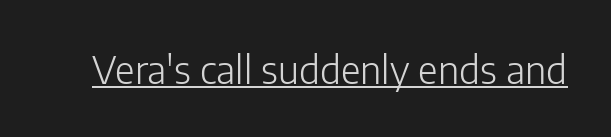
Q: Is the text bold? A: No.
Q: Is the text italic (slanted)? A: No, it is upright.
Q: Is the typeface a serif or a sans-serif typeface? A: Sans-serif.
Q: Is the text underlined? A: Yes.
Q: Is the spacing between letters normal or unusually wide? A: Normal.
Q: Width (condensed, normal, or wide)? A: Normal.
Q: Stroke contrast? A: Low.
Q: x-height? A: Medium.
Q: Monospaced? A: No.
